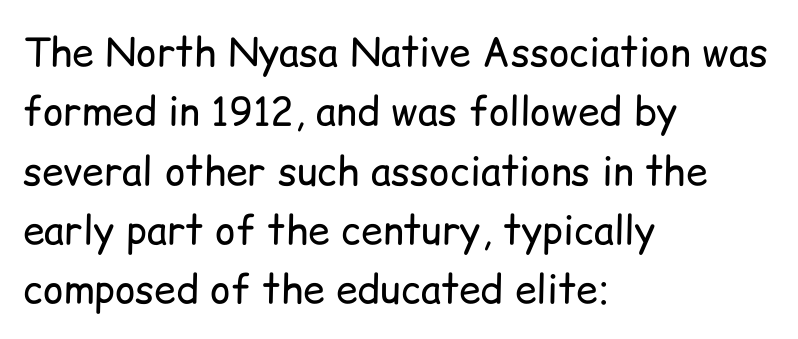
{"serif": "no", "italic": "no", "bold": "no", "weight": "regular", "width": "normal", "stroke_contrast": "low", "x_height": "medium", "monospaced": "no", "underline": "no", "align": "left", "line_spacing": "normal", "line_spacing_ratio": 1.52, "letter_spacing": "normal", "letter_spacing_em": 0.0, "glyph_px": 39}
